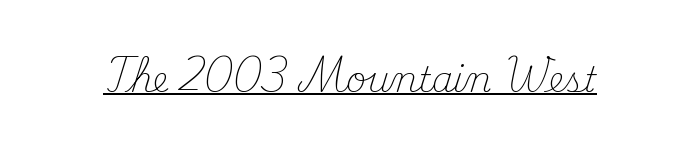
The image shows 34 px light serif type; set normal letter spacing, underlined; medium stroke contrast and a small x-height.
